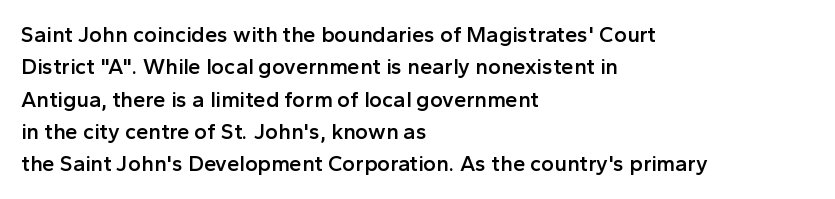
One glance says typical: line gaps are just what's usual. Type without underlining. The passage is arranged the way most books set body copy — flush left. The passage shown has conventional tracking throughout.
